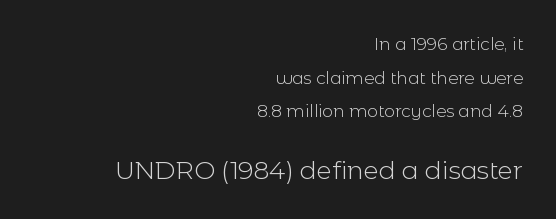
A great deal of white space separates one row of letters from the next. The text block is weighted toward the right margin, trailing off unevenly leftward. Do the letters lean? They stand straight. This layout puts the modest block above and the oversized block below. The cut favours lightness, reaching ordinary text weight at its darkest.
